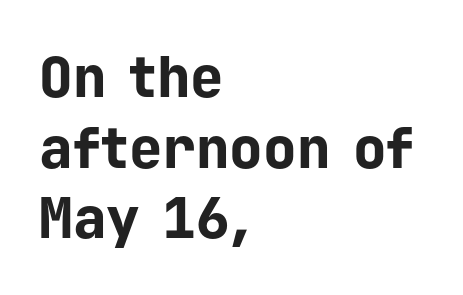
The image shows 56 px bold sans-serif type, upright, monospaced; set left-aligned, normal line spacing (1.26x), normal letter spacing, not underlined; low stroke contrast and a medium x-height.
